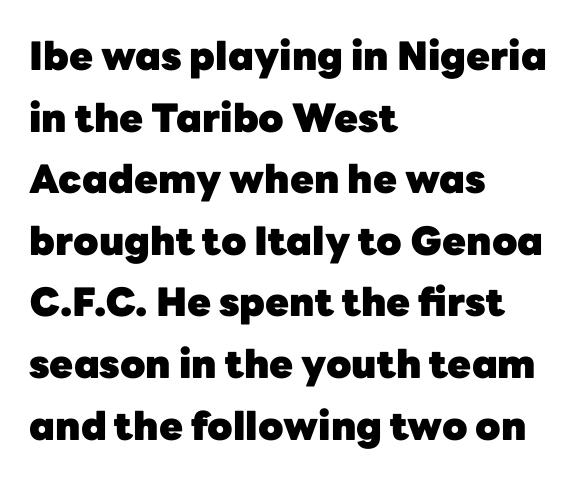
Q: Is the text bold? A: Yes.
Q: Is the text italic (slanted)? A: No, it is upright.
Q: Is the typeface a serif or a sans-serif typeface? A: Sans-serif.
Q: Is the text underlined? A: No.
Q: How is the paragraph aligned? A: Left-aligned.
Q: Is the spacing between letters normal or unusually wide? A: Normal.
Q: Is the spacing between lines tight, normal or loose? A: Normal.
Q: Width (condensed, normal, or wide)? A: Normal.
Q: Stroke contrast? A: Low.
Q: x-height? A: Medium.
Q: Monospaced? A: No.
